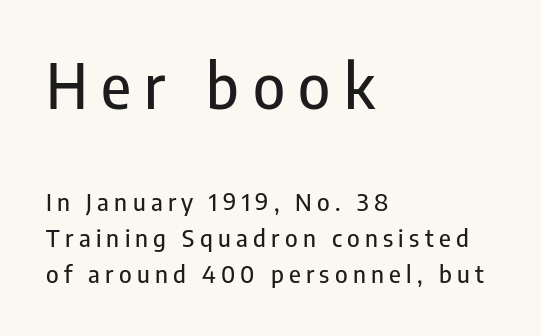
The image shows 61 px condensed sans-serif type, upright; set left-aligned, normal line spacing (1.5x), unusually wide letter spacing (+0.22 em), not underlined; the first (top) block is 2.54x larger; low stroke contrast and a medium x-height.
